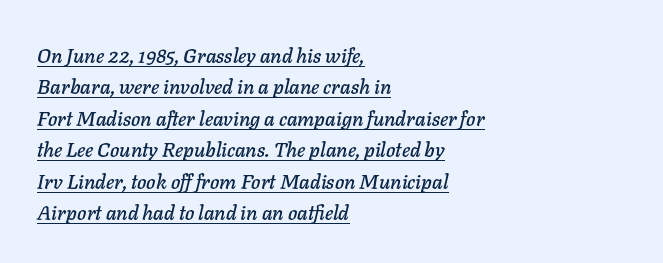
{"italic": "yes", "lean": "right", "slant_degrees": 11, "underline": "yes", "align": "left", "line_spacing": "normal", "line_spacing_ratio": 1.57, "letter_spacing": "normal", "letter_spacing_em": 0.0, "glyph_px": 20}
